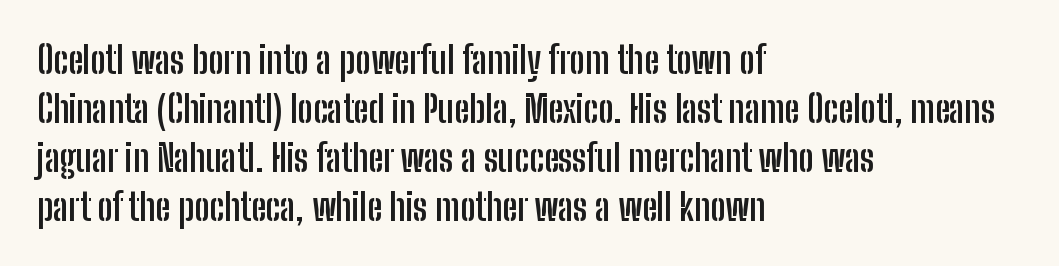
Q: Is the text bold? A: Yes.
Q: Is the text italic (slanted)? A: No, it is upright.
Q: Is the typeface a serif or a sans-serif typeface? A: Sans-serif.
Q: Is the text underlined? A: No.
Q: How is the paragraph aligned? A: Left-aligned.
Q: Is the spacing between letters normal or unusually wide? A: Normal.
Q: Is the spacing between lines tight, normal or loose? A: Normal.
Q: Width (condensed, normal, or wide)? A: Condensed.
Q: Stroke contrast? A: Low.
Q: x-height? A: Medium.
Q: Monospaced? A: No.
